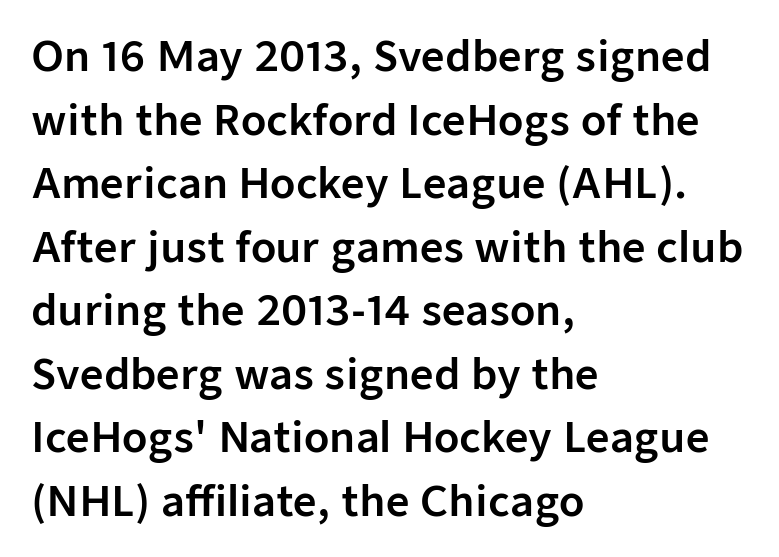
Q: Is the text italic (slanted)? A: No, it is upright.
Q: Is the typeface a serif or a sans-serif typeface? A: Sans-serif.
Q: Is the text underlined? A: No.
Q: How is the paragraph aligned? A: Left-aligned.
Q: Is the spacing between letters normal or unusually wide? A: Normal.
Q: Is the spacing between lines tight, normal or loose? A: Normal.
Q: Width (condensed, normal, or wide)? A: Normal.
Q: Stroke contrast? A: Low.
Q: x-height? A: Medium.
Q: Monospaced? A: No.
